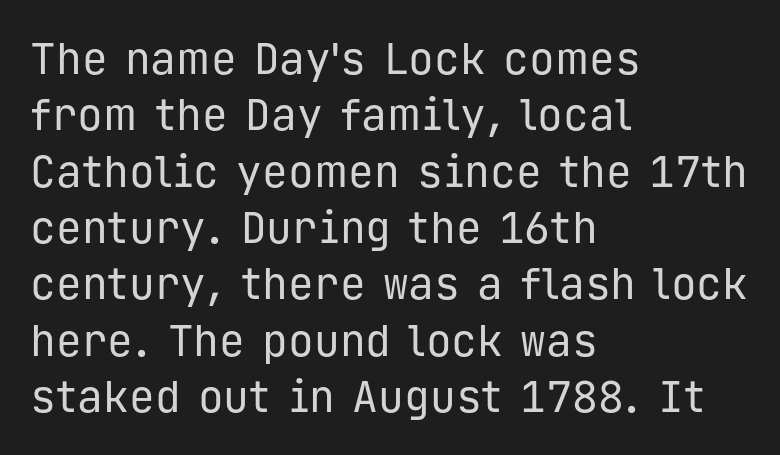
{"serif": "no", "italic": "no", "bold": "no", "weight": "regular", "width": "normal", "stroke_contrast": "low", "x_height": "medium", "monospaced": "yes", "underline": "no", "align": "left", "line_spacing": "normal", "line_spacing_ratio": 1.31, "letter_spacing": "normal", "letter_spacing_em": 0.0, "glyph_px": 43}
